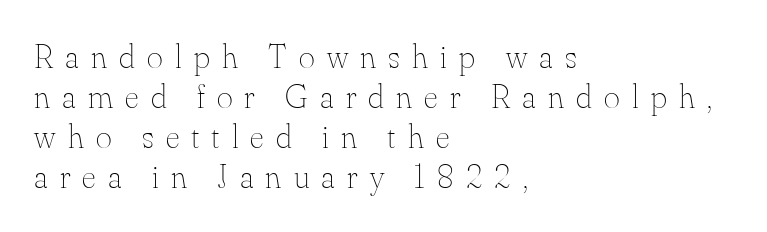
Q: Is the text bold? A: No.
Q: Is the text italic (slanted)? A: No, it is upright.
Q: Is the text underlined? A: No.
Q: How is the paragraph aligned? A: Left-aligned.
Q: Is the spacing between letters normal or unusually wide? A: Unusually wide.
Q: Width (condensed, normal, or wide)? A: Normal.
Q: Stroke contrast? A: Medium.
Q: x-height? A: Small.
Q: Monospaced? A: No.
